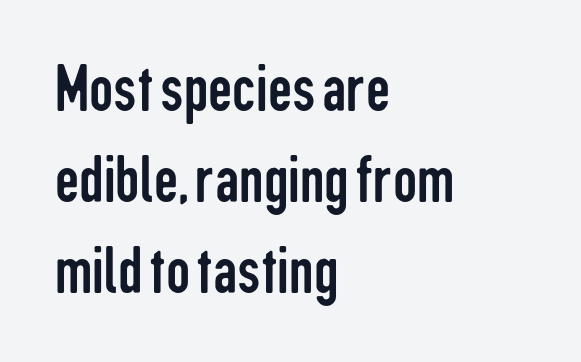
The image shows 68 px regular-weight, condensed sans-serif type, upright; set left-aligned, normal line spacing (1.34x), normal letter spacing, not underlined; low stroke contrast and a medium x-height.
